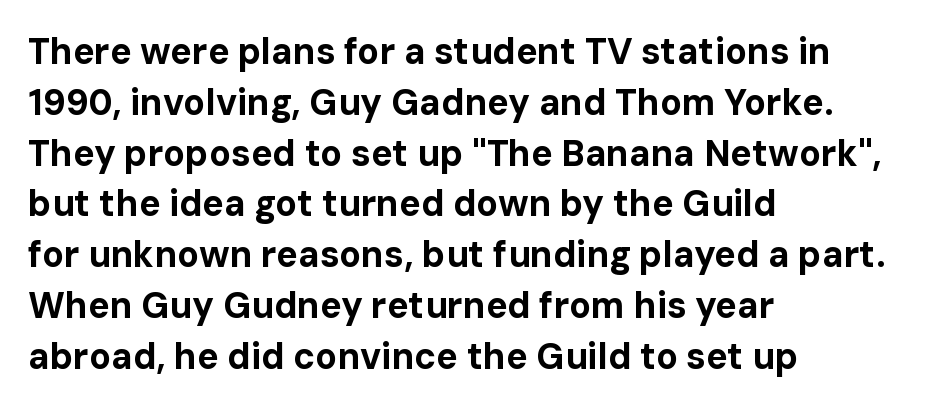
The image shows 36 px bold sans-serif type, upright; set left-aligned, normal line spacing (1.41x), normal letter spacing, not underlined; low stroke contrast and a medium x-height.
